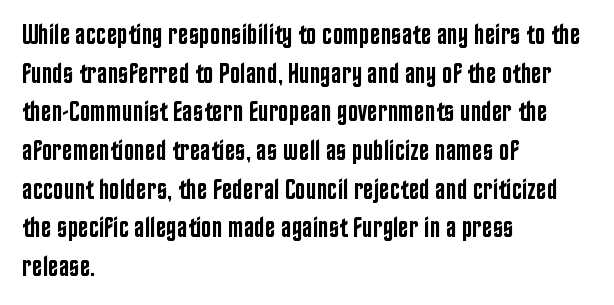
{"serif": "no", "italic": "no", "bold": "semi", "weight": "semibold", "width": "condensed", "stroke_contrast": "low", "x_height": "large", "monospaced": "no", "underline": "no", "align": "left", "line_spacing": "normal", "line_spacing_ratio": 1.38, "letter_spacing": "normal", "letter_spacing_em": 0.0, "glyph_px": 28}
